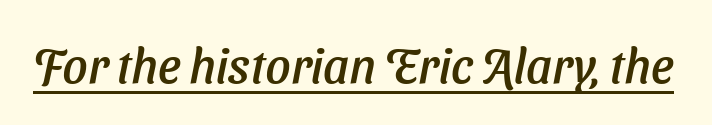
Q: Is the typeface a serif or a sans-serif typeface? A: Serif.
Q: Is the text underlined? A: Yes.
Q: Is the spacing between letters normal or unusually wide? A: Normal.
Q: Width (condensed, normal, or wide)? A: Normal.
Q: Stroke contrast? A: Low.
Q: x-height? A: Medium.
Q: Monospaced? A: No.
